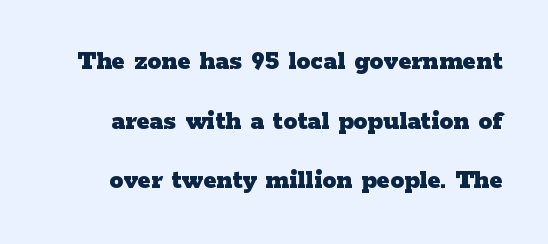
{"serif": "yes", "italic": "no", "bold": "yes", "weight": "heavy", "width": "wide", "stroke_contrast": "low", "x_height": "medium", "monospaced": "no", "underline": "no", "line_spacing": "loose", "line_spacing_ratio": 2.13, "letter_spacing": "normal", "letter_spacing_em": 0.0, "glyph_px": 28}
